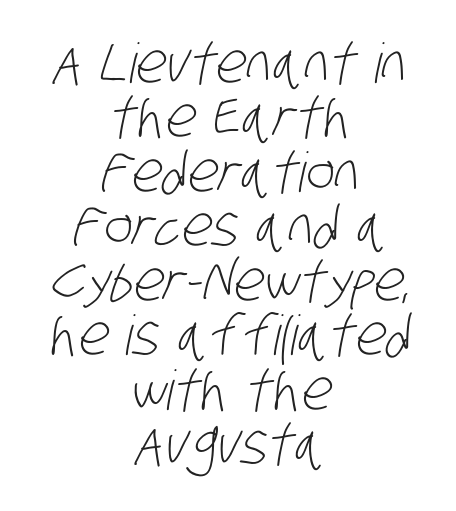
The image shows 55 px light, condensed sans-serif type; set centered, tight line spacing (0.99x), normal letter spacing, not underlined; low stroke contrast and a large x-height.
